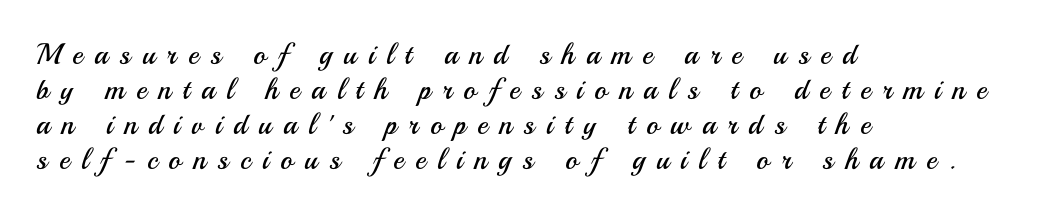
The image shows 29 px regular-weight sans-serif type; set left-aligned, line spacing 1.21x, unusually wide letter spacing (+0.4 em), not underlined; medium stroke contrast and a small x-height.
